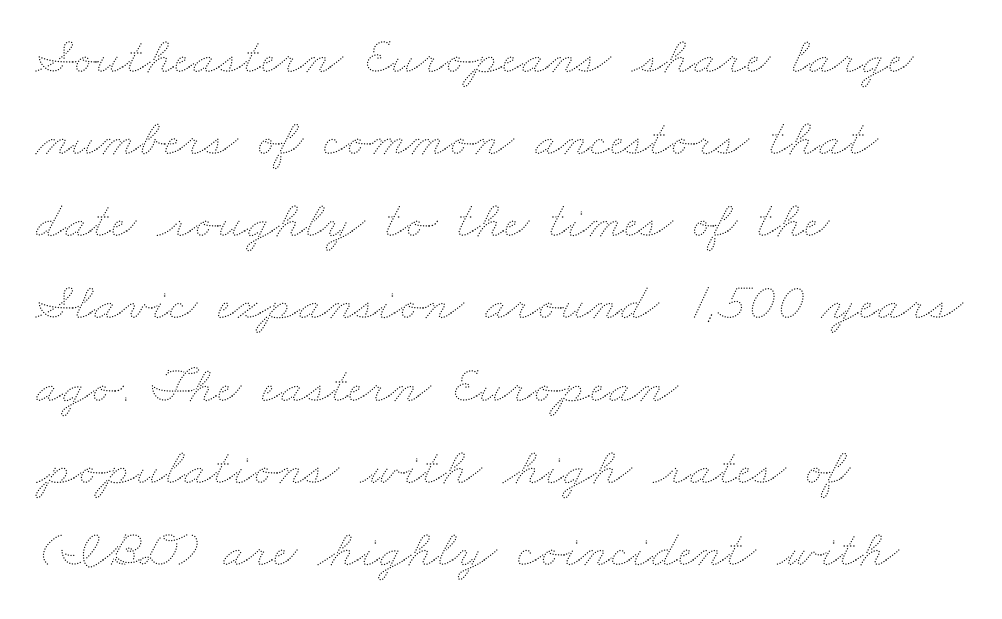
{"bold": "no", "weight": "thin", "width": "wide", "stroke_contrast": "medium", "x_height": "small", "monospaced": "no", "underline": "no", "align": "left", "line_spacing": "normal", "line_spacing_ratio": 1.55, "letter_spacing": "normal", "letter_spacing_em": 0.0, "glyph_px": 53}
